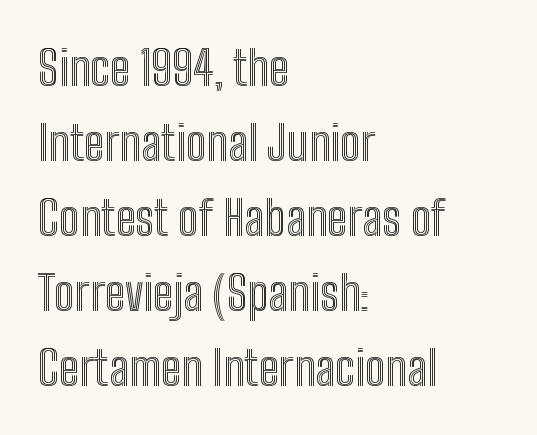
{"italic": "no", "width": "condensed", "x_height": "medium", "monospaced": "no", "underline": "no", "align": "left", "line_spacing": "normal", "line_spacing_ratio": 1.56, "letter_spacing": "normal", "letter_spacing_em": 0.0, "glyph_px": 48}
